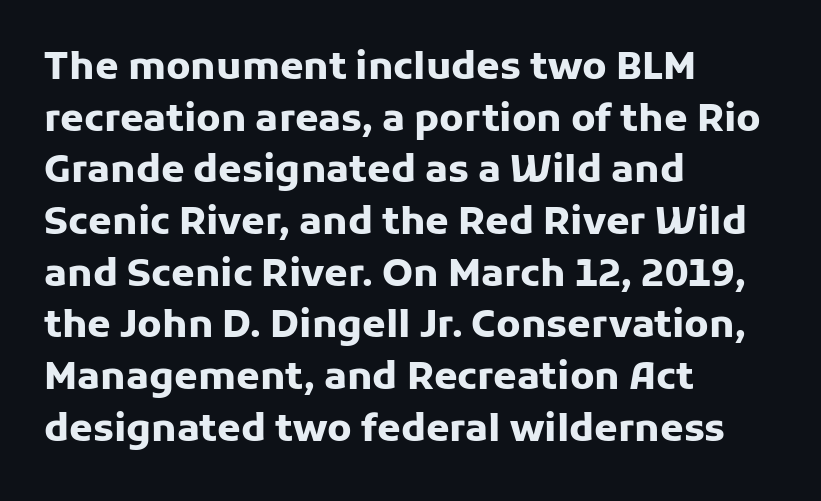
Q: Is the text bold? A: Yes.
Q: Is the text italic (slanted)? A: No, it is upright.
Q: Is the typeface a serif or a sans-serif typeface? A: Sans-serif.
Q: Is the text underlined? A: No.
Q: How is the paragraph aligned? A: Left-aligned.
Q: Is the spacing between letters normal or unusually wide? A: Normal.
Q: Is the spacing between lines tight, normal or loose? A: Normal.
Q: Width (condensed, normal, or wide)? A: Normal.
Q: Stroke contrast? A: Low.
Q: x-height? A: Medium.
Q: Monospaced? A: No.
